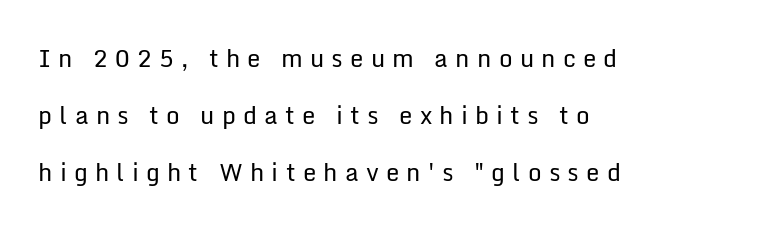
{"italic": "no", "bold": "no", "underline": "no", "align": "left", "line_spacing": "loose", "line_spacing_ratio": 2.38, "letter_spacing": "wide", "letter_spacing_em": 0.3, "glyph_px": 24}
